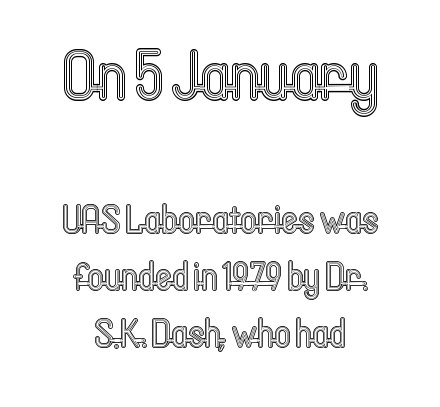
The image shows 70 px condensed type, upright; set normal line spacing (1.43x), normal letter spacing, not underlined; the first (top) block is 1.75x larger; a medium x-height.
